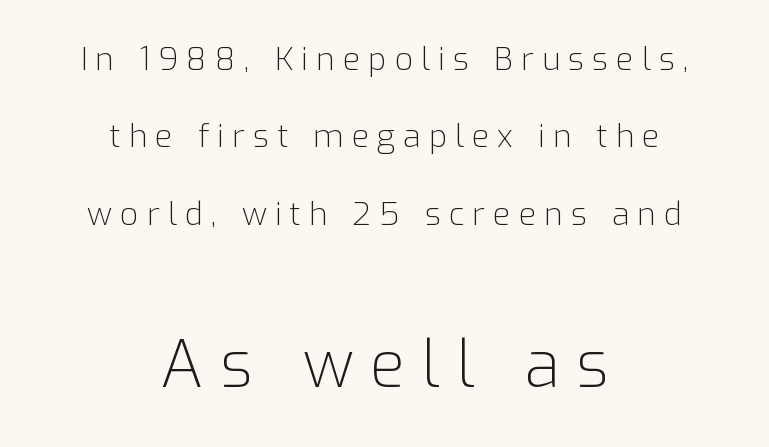
{"serif": "no", "italic": "no", "bold": "no", "weight": "light", "width": "normal", "stroke_contrast": "low", "x_height": "medium", "monospaced": "no", "underline": "no", "align": "center", "line_spacing": "loose", "line_spacing_ratio": 2.42, "letter_spacing": "wide", "letter_spacing_em": 0.25, "larger_block": "second", "size_ratio": 2.03, "glyph_px": 65}
